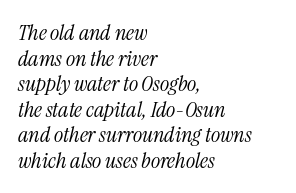
A classic flush-left, rag-right setting is used for this passage. Lines of text with bare space underneath. This sample uses an oblique cut, with every glyph tilted off the vertical. Each word holds together tightly as a unit, with standard inter-letter gaps.
